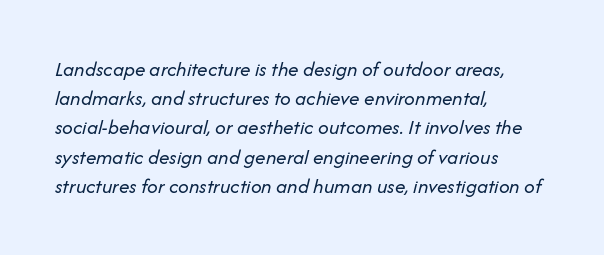
Letters have the restrained weight of plain body copy at most. One-word summary of the alignment: left. The strip under each line holds only bare page. The leading is moderate, giving the passage an even texture.
